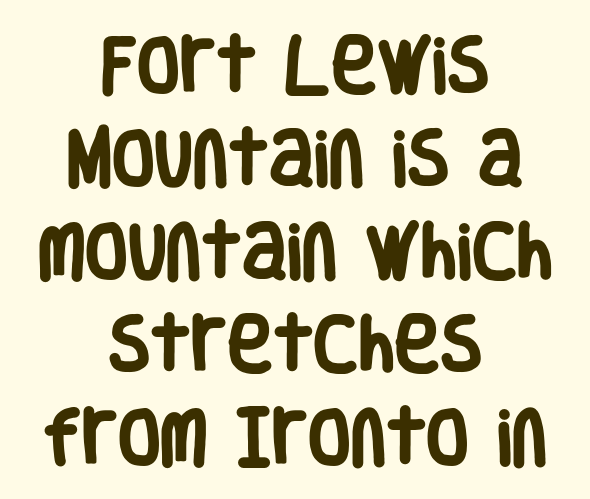
A typesetter would mark this as roman, not italic. Honestly, the letter spacing is just normal — you wouldn't notice it. Here the designer chose a conventional face with non-uniform glyph widths. Check under the words: just untouched page. The designer went with a sans here, leaving each stem footless.
